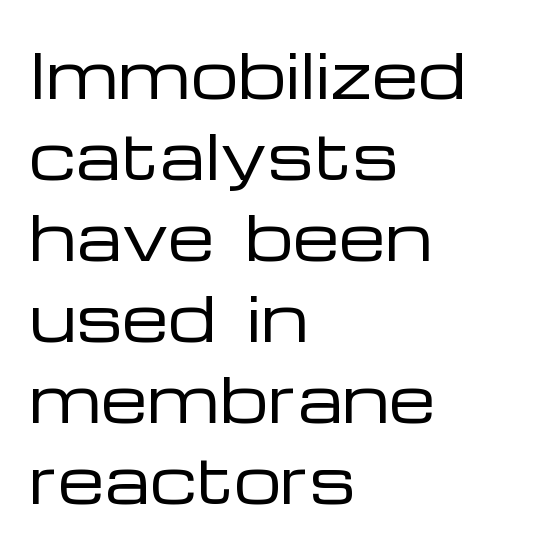
Q: Is the text bold? A: No.
Q: Is the text italic (slanted)? A: No, it is upright.
Q: Is the typeface a serif or a sans-serif typeface? A: Sans-serif.
Q: Is the text underlined? A: No.
Q: How is the paragraph aligned? A: Left-aligned.
Q: Is the spacing between letters normal or unusually wide? A: Normal.
Q: Is the spacing between lines tight, normal or loose? A: Normal.
Q: Width (condensed, normal, or wide)? A: Wide.
Q: Stroke contrast? A: Low.
Q: x-height? A: Medium.
Q: Monospaced? A: No.
